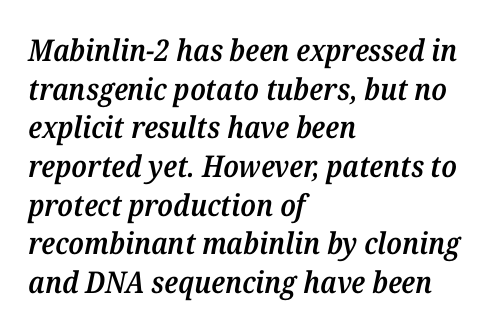
The image shows 30 px semibold serif type, italic (leaning right); set left-aligned, normal line spacing (1.29x), normal letter spacing, not underlined; medium stroke contrast and a medium x-height.
